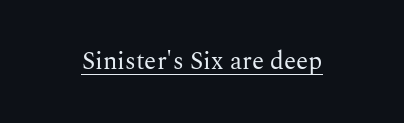
Q: Is the text bold? A: No.
Q: Is the text italic (slanted)? A: No, it is upright.
Q: Is the text underlined? A: Yes.
Q: Is the spacing between letters normal or unusually wide? A: Normal.
